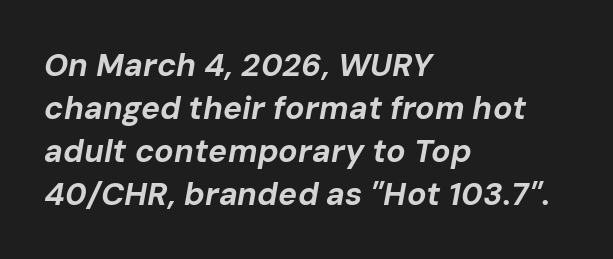
The image shows 32 px bold type, italic (leaning right); set left-aligned, normal line spacing (1.34x), normal letter spacing, not underlined; low stroke contrast and a medium x-height.
